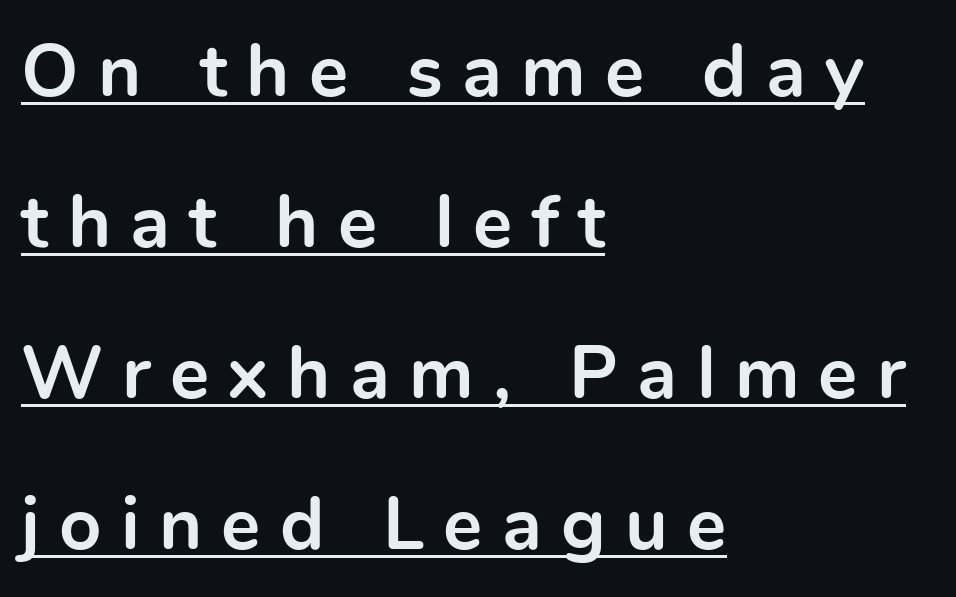
The passage shown stacks its lines with a broad gap. A typesetter would mark this as roman, not italic. Observe the wide spacing: letters keep a clear distance from each other. One-word summary of the alignment: left. Underlined type. This is sans-serif lettering, the kind often seen on screens and signage.
